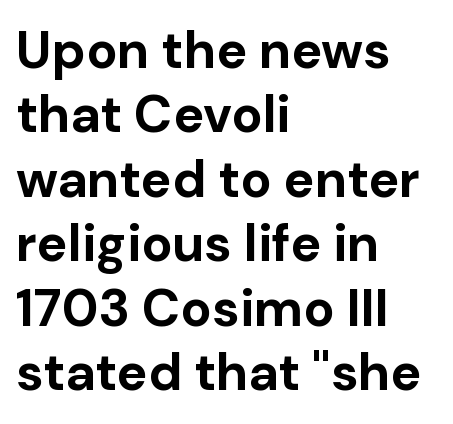
Character widths vary here, with narrow letters taking less room than wide ones. Does the type have serifs? No, each stem ends abruptly. Descenders hang freely into open space. Pretty heavy lettering here — definitely bold. This rendering uses left alignment, leaving the right contour irregular. What stands out about the letter spacing? Nothing — it is the standard amount.
